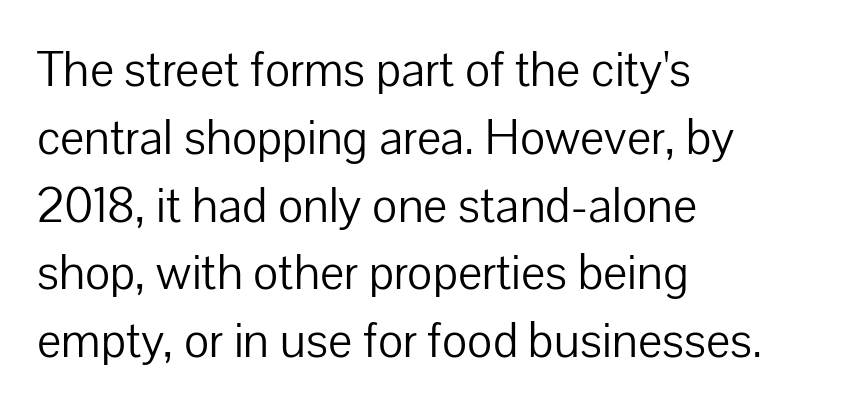
{"serif": "no", "italic": "no", "bold": "no", "weight": "light", "width": "normal", "stroke_contrast": "low", "x_height": "medium", "monospaced": "no", "underline": "no", "align": "left", "line_spacing": "normal", "line_spacing_ratio": 1.33, "letter_spacing": "normal", "letter_spacing_em": 0.0, "glyph_px": 51}
